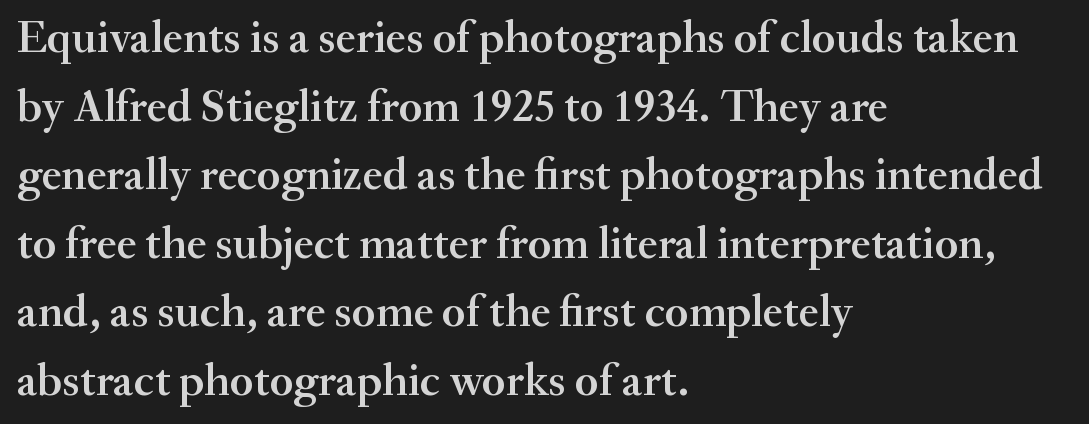
{"serif": "yes", "italic": "no", "bold": "semi", "weight": "semibold", "width": "normal", "stroke_contrast": "medium", "x_height": "small", "monospaced": "no", "underline": "no", "align": "left", "line_spacing": "normal", "line_spacing_ratio": 1.49, "letter_spacing": "normal", "letter_spacing_em": 0.0, "glyph_px": 46}
